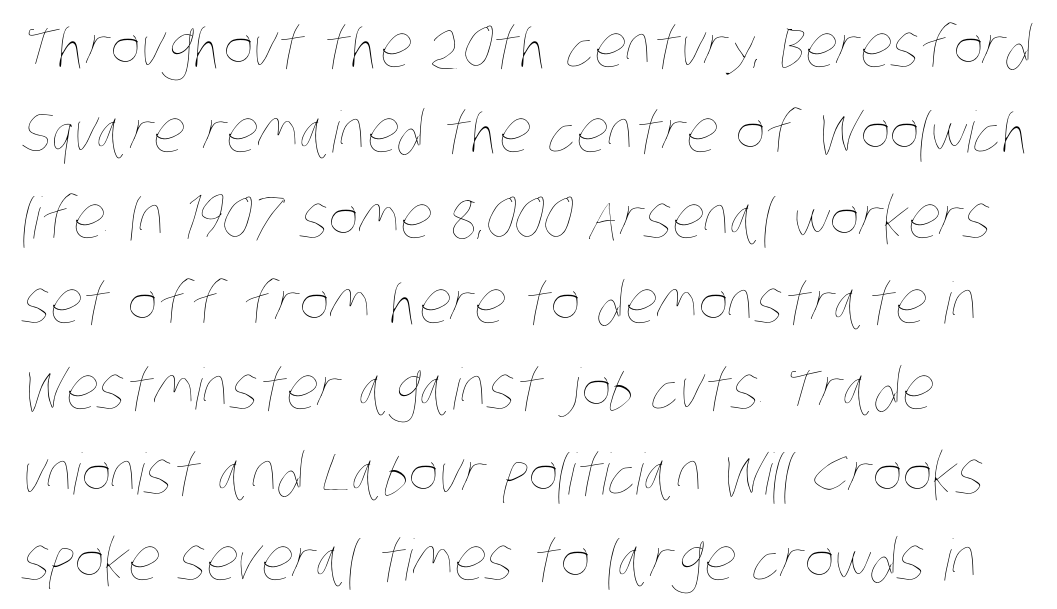
The image shows 57 px thin, condensed type; set left-aligned, normal line spacing (1.5x), normal letter spacing, not underlined; low stroke contrast and a large x-height.
